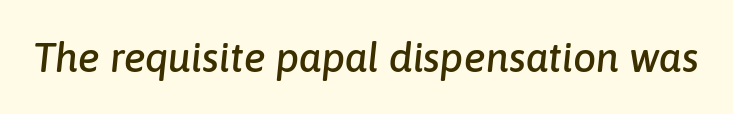
Q: Is the text italic (slanted)? A: Yes, it leans right by about 6 degrees.
Q: Is the text underlined? A: No.
Q: Is the spacing between letters normal or unusually wide? A: Normal.
Q: Width (condensed, normal, or wide)? A: Normal.
Q: Stroke contrast? A: Low.
Q: x-height? A: Medium.
Q: Monospaced? A: No.
